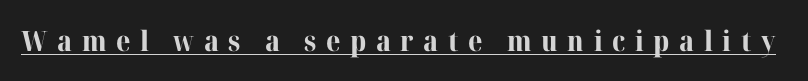
The passage shown is typed in a proportional face where columns would drift. The rendering shows small feet on the letterforms — a serif design. How are the letters spaced? Widely, with obvious added tracking. Quick note: underline on. If you drew a line through each stem, it would be perfectly vertical. The glyphs have the mass of a bold cut.
